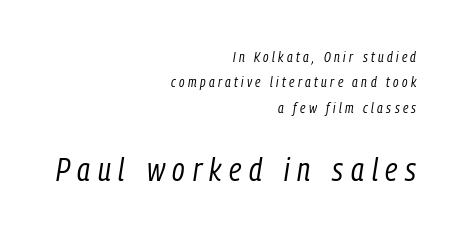
{"italic": "yes", "lean": "right", "slant_degrees": 9, "bold": "no", "weight": "regular", "width": "condensed", "stroke_contrast": "low", "x_height": "medium", "monospaced": "no", "underline": "no", "align": "right", "line_spacing_ratio": 1.82, "letter_spacing": "wide", "letter_spacing_em": 0.24, "larger_block": "second", "size_ratio": 2.29, "glyph_px": 32}
